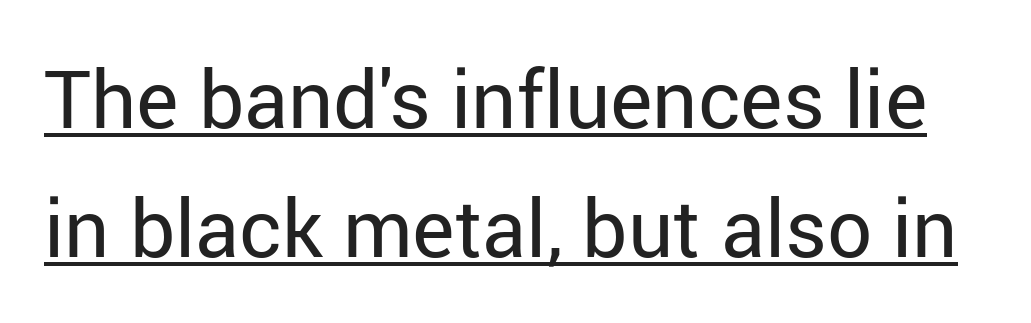
Notice how the stems are strictly vertical — no italics here. Is this a fixed-width face? No — the glyphs have proportional, varying widths. Note: no serifs on the glyphs. The passage shown is underscored from start to finish.
